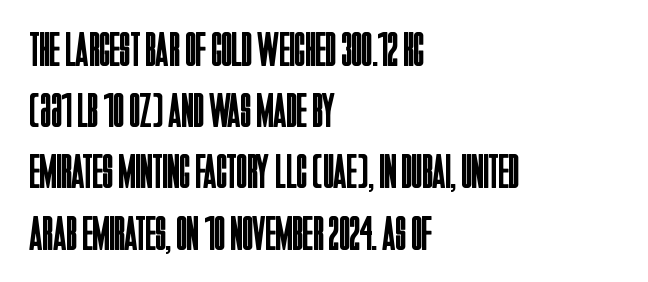
Q: Is the text bold? A: No.
Q: Is the text italic (slanted)? A: No, it is upright.
Q: Is the typeface a serif or a sans-serif typeface? A: Sans-serif.
Q: Is the text underlined? A: No.
Q: How is the paragraph aligned? A: Left-aligned.
Q: Is the spacing between letters normal or unusually wide? A: Normal.
Q: Is the spacing between lines tight, normal or loose? A: Normal.
Q: Width (condensed, normal, or wide)? A: Condensed.
Q: Stroke contrast? A: Low.
Q: x-height? A: Large.
Q: Monospaced? A: No.
